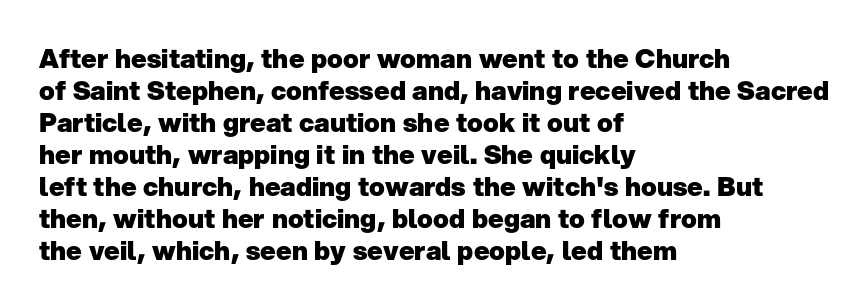
{"italic": "no", "bold": "yes", "underline": "no", "align": "left", "line_spacing_ratio": 1.23, "letter_spacing": "normal", "letter_spacing_em": 0.0, "glyph_px": 26}
